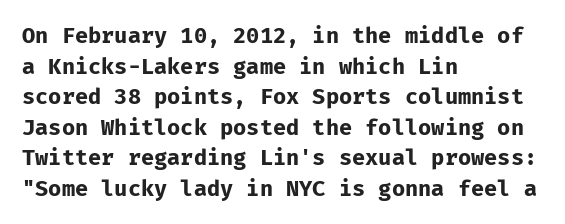
If you drew a line through each stem, it would be perfectly vertical. A normal amount of white space separates one row of letters from the next. Unmarked baselines from the first word to the last. Pretty heavy lettering here — definitely bold. The paragraph has a hard left edge and a soft right edge. These lines keep a tight, regular rhythm from letter to letter.
